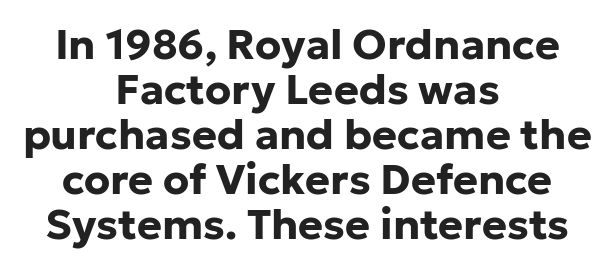
The image shows 42 px bold sans-serif type, upright; set centered, tight line spacing (1.07x), normal letter spacing, not underlined; low stroke contrast and a medium x-height.
